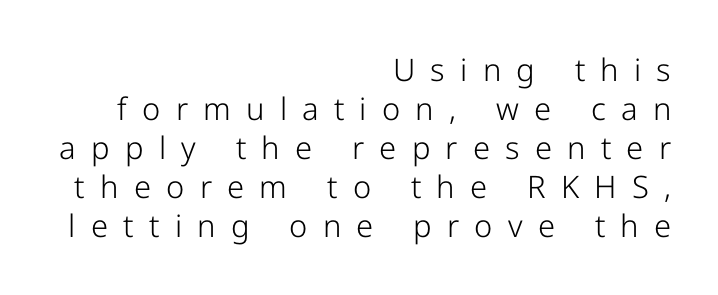
The face looks like a standard text weight, possibly lighter. Layout note: lines flush right. This sample uses a sans-serif face. Ordinary non-slanted type is in use.
